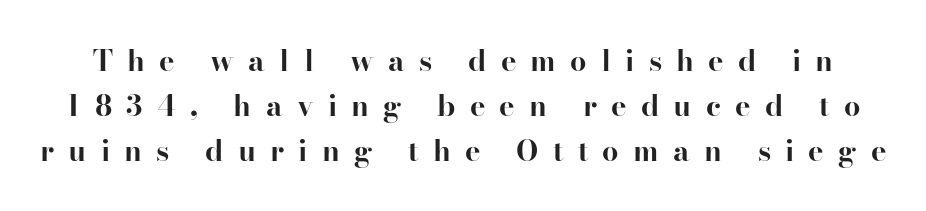
{"serif": "yes", "italic": "no", "bold": "yes", "weight": "bold", "width": "normal", "stroke_contrast": "high", "x_height": "small", "monospaced": "no", "underline": "no", "line_spacing": "normal", "line_spacing_ratio": 1.55, "letter_spacing": "wide", "letter_spacing_em": 0.49, "glyph_px": 29}
